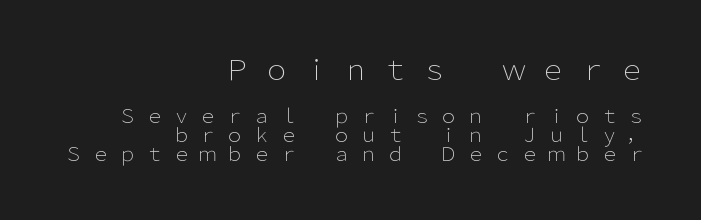
The image shows 28 px light sans-serif type, upright; set right-aligned, tight line spacing (1.01x), unusually wide letter spacing (+0.41 em), not underlined; the first (top) block is 1.47x larger; low stroke contrast and a medium x-height.
